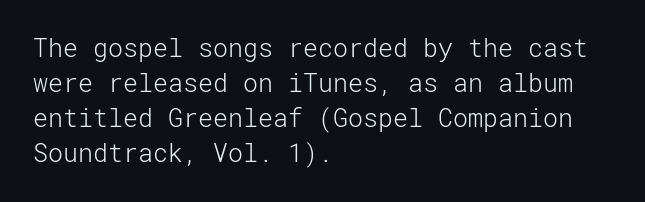
Nobody drew a line under any word here. The passage is arranged the way most books set body copy — flush left. Is the stroke heavy? The answer is a plain regular-or-lighter. Nobody touched the tracking dial on this one. A roman cut, with each character standing at attention. The space between consecutive lines is moderate.
